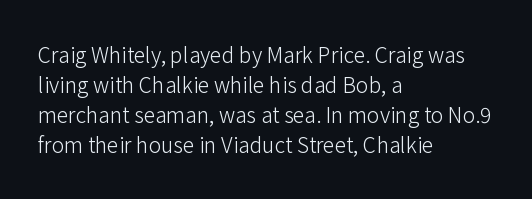
The image shows 21 px text type, upright; set left-aligned, normal line spacing (1.43x), normal letter spacing, not underlined.
